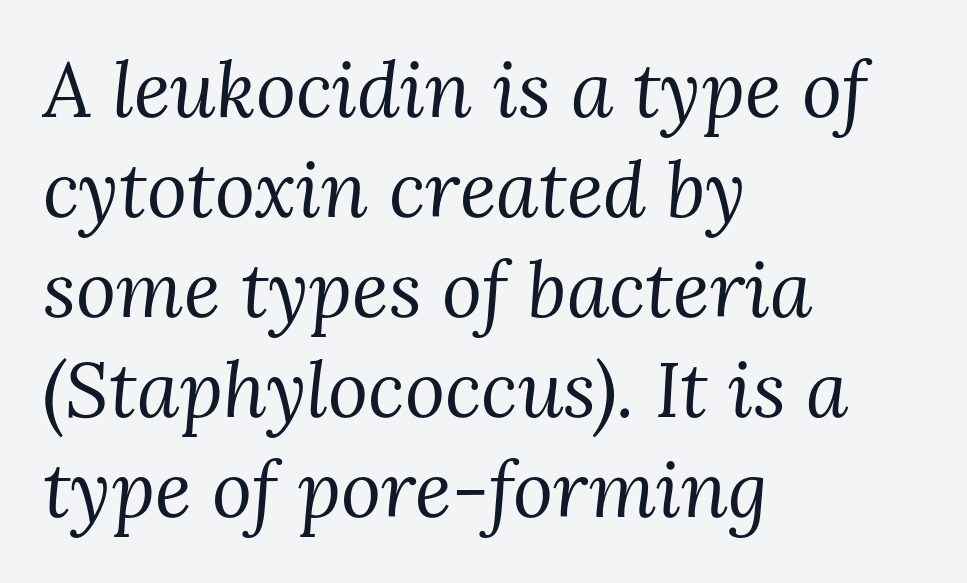
Summary of weight: not heavy and not bold. All the whitespace from short lines collects on the right. Beneath every word, the page is bare. Looks like regular typesetting: each glyph gets only the width it needs. Each letter's strokes conclude with small projecting serifs.
